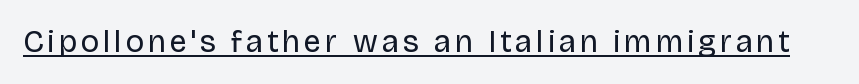
{"serif": "no", "italic": "no", "bold": "no", "weight": "regular", "width": "normal", "stroke_contrast": "low", "x_height": "large", "monospaced": "no", "underline": "yes", "glyph_px": 31}
